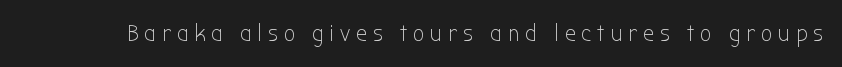
The lettering holds an erect, upright posture throughout. This is not heavy type; no bold has been used. The area under the type is left untouched. Between one letter and the next there's a generous, obvious gap.
